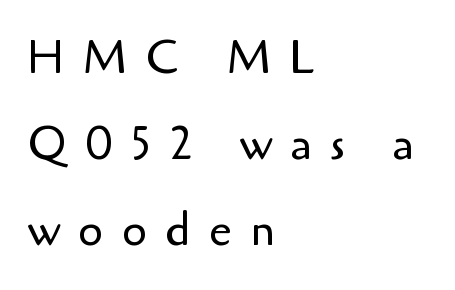
The image shows 46 px regular-weight sans-serif type, upright; set left-aligned, line spacing 1.87x, unusually wide letter spacing (+0.39 em), not underlined; low stroke contrast and a small x-height.
